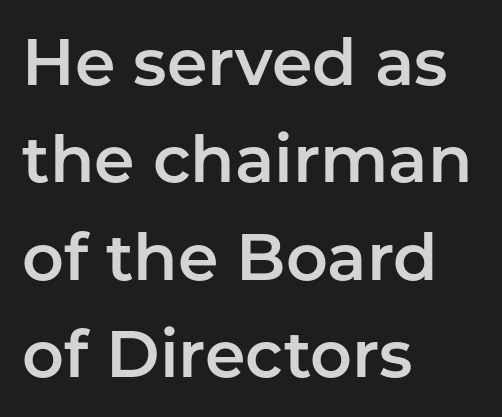
Q: Is the text italic (slanted)? A: No, it is upright.
Q: Is the typeface a serif or a sans-serif typeface? A: Sans-serif.
Q: Is the text underlined? A: No.
Q: How is the paragraph aligned? A: Left-aligned.
Q: Is the spacing between letters normal or unusually wide? A: Normal.
Q: Is the spacing between lines tight, normal or loose? A: Normal.
Q: Width (condensed, normal, or wide)? A: Normal.
Q: Stroke contrast? A: Low.
Q: x-height? A: Medium.
Q: Monospaced? A: No.
